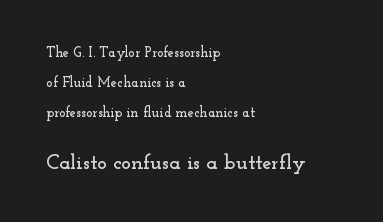
{"italic": "no", "underline": "no", "align": "left", "line_spacing": "loose", "line_spacing_ratio": 2.15, "letter_spacing": "normal", "letter_spacing_em": 0.0, "larger_block": "second", "size_ratio": 1.5, "glyph_px": 21}
